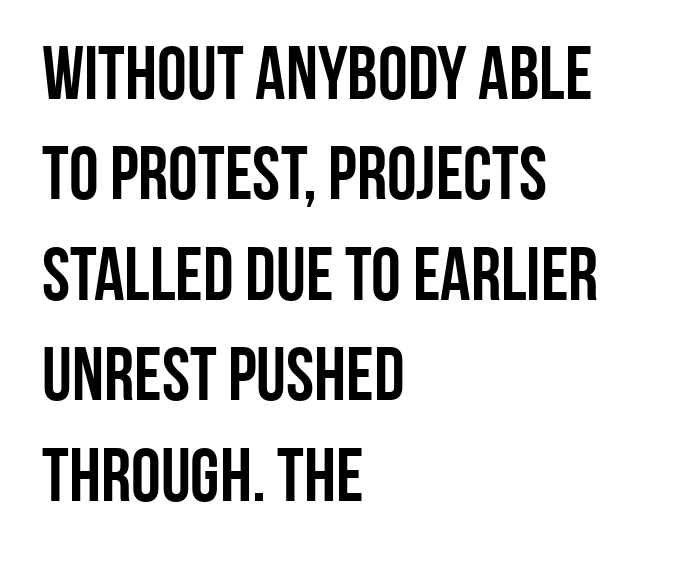
Nothing unusual about the tracking: characters are spaced as the font intends. Quick note: interline space is typical. If you drew a ruler down the left edge, every line would touch it. Is this a sans? Yes — the strokes have no serifs.
